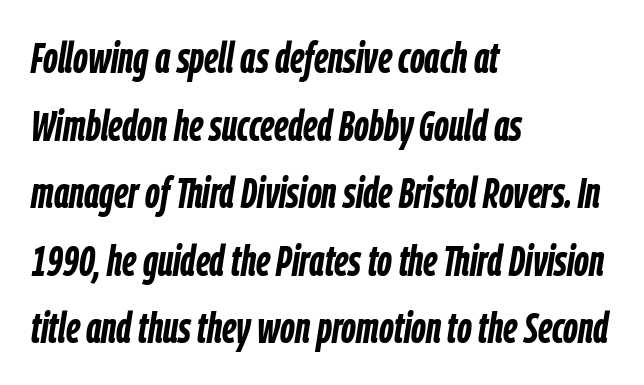
{"italic": "yes", "lean": "right", "slant_degrees": 9, "bold": "yes", "weight": "semibold", "width": "condensed", "stroke_contrast": "low", "x_height": "medium", "monospaced": "no", "underline": "no", "align": "left", "line_spacing": "normal", "line_spacing_ratio": 1.57, "letter_spacing": "normal", "letter_spacing_em": 0.0, "glyph_px": 43}
